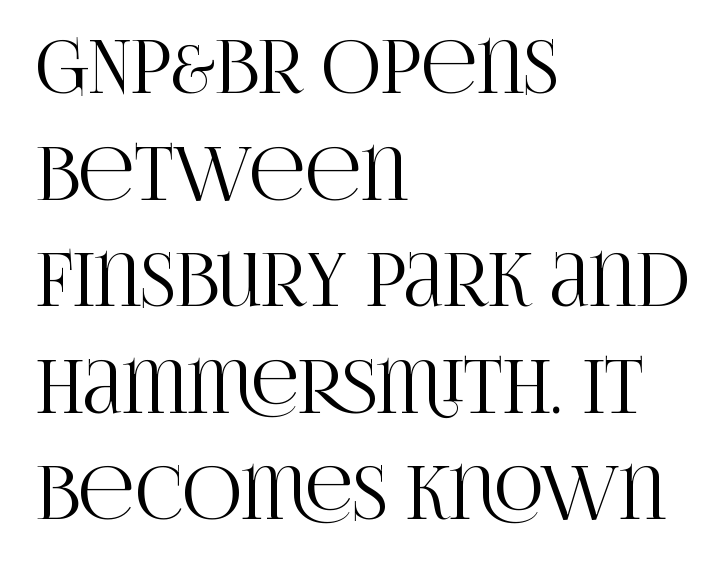
The image shows 73 px condensed serif type, upright; set left-aligned, normal line spacing (1.46x), normal letter spacing, not underlined; high stroke contrast and a large x-height.
